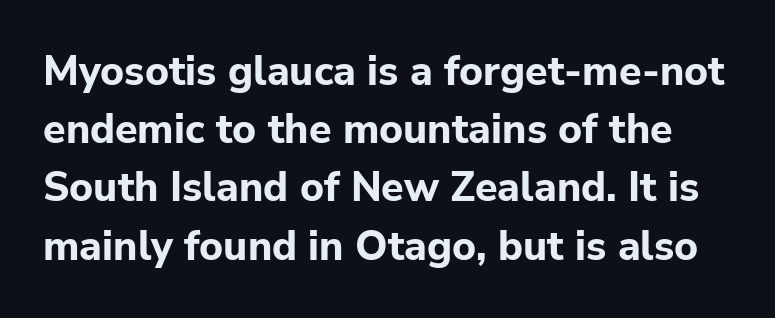
Students, this is bold: see how much ink each stroke carries. You could not count columns in this text — the font is proportionally spaced. Horizontal bands of white between lines are of average thickness. Notice how the stems are strictly vertical — no italics here. Note: no serifs on the glyphs. Tracking value appears to be zero — textbook default spacing.
